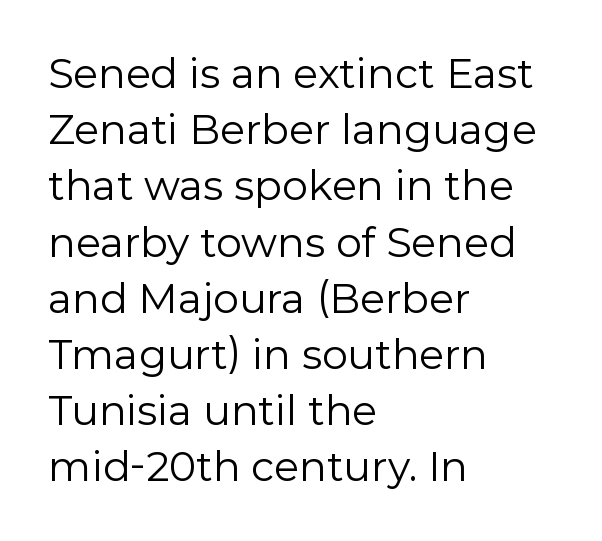
The image shows 41 px regular-weight sans-serif type, upright; set left-aligned, normal line spacing (1.37x), normal letter spacing, not underlined; low stroke contrast and a medium x-height.
